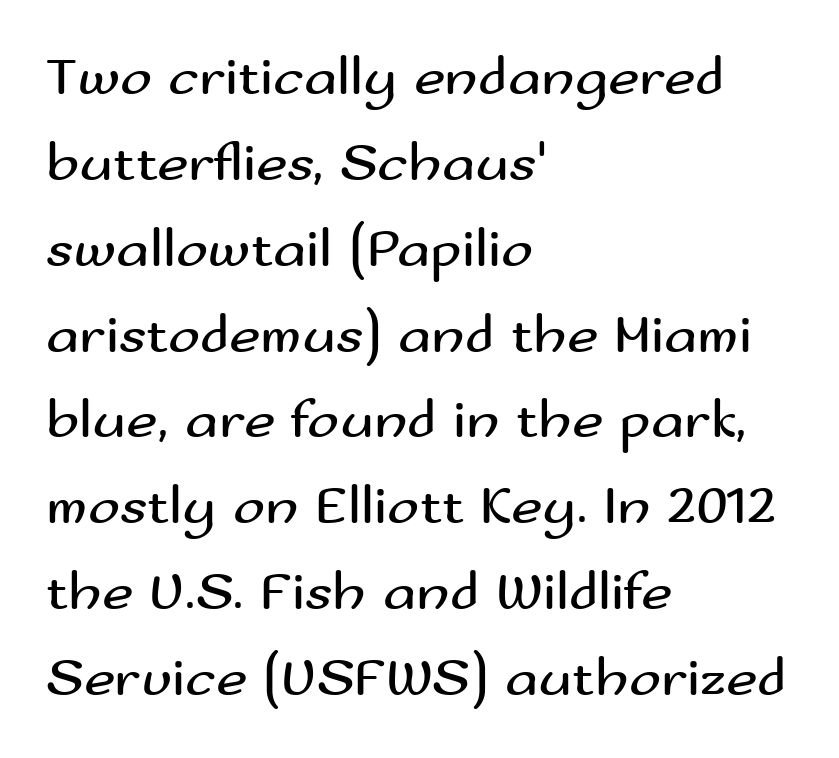
Q: Is the text bold? A: No.
Q: Is the text italic (slanted)? A: No, it is upright.
Q: Is the typeface a serif or a sans-serif typeface? A: Sans-serif.
Q: Is the text underlined? A: No.
Q: How is the paragraph aligned? A: Left-aligned.
Q: Is the spacing between letters normal or unusually wide? A: Normal.
Q: Is the spacing between lines tight, normal or loose? A: Normal.
Q: Width (condensed, normal, or wide)? A: Wide.
Q: Stroke contrast? A: Medium.
Q: x-height? A: Small.
Q: Monospaced? A: No.
